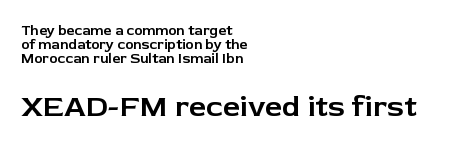
Q: Is the text italic (slanted)? A: No, it is upright.
Q: Is the typeface a serif or a sans-serif typeface? A: Sans-serif.
Q: Is the text underlined? A: No.
Q: How is the paragraph aligned? A: Left-aligned.
Q: Is the spacing between letters normal or unusually wide? A: Normal.
Q: Is the spacing between lines tight, normal or loose? A: Tight.
Q: Which block of text is set in a larger size, the first (top) or the second (bottom)? A: The second (bottom) one.
Q: Width (condensed, normal, or wide)? A: Normal.
Q: Stroke contrast? A: Low.
Q: x-height? A: Medium.
Q: Monospaced? A: No.
